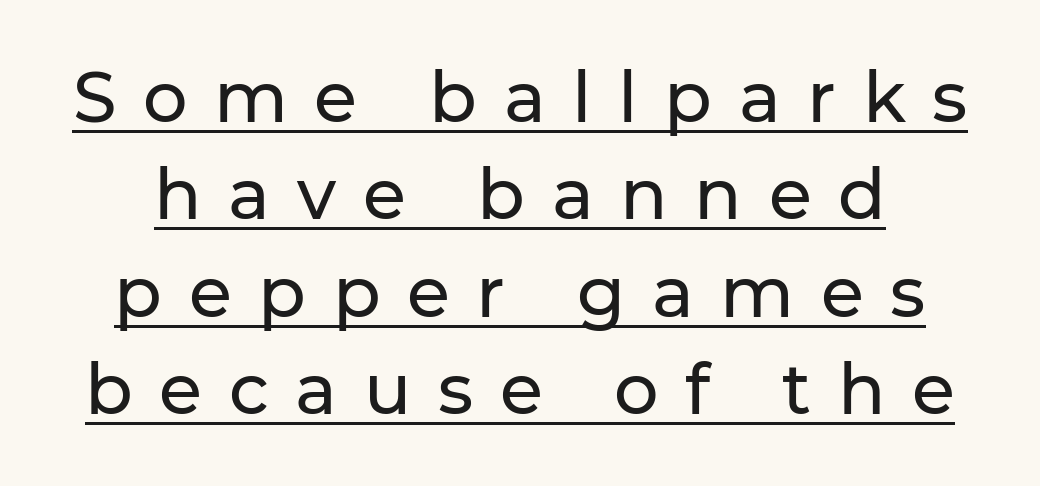
{"serif": "no", "italic": "no", "width": "normal", "stroke_contrast": "low", "x_height": "medium", "monospaced": "no", "underline": "yes", "line_spacing": "normal", "line_spacing_ratio": 1.39, "letter_spacing": "wide", "letter_spacing_em": 0.38, "glyph_px": 70}
